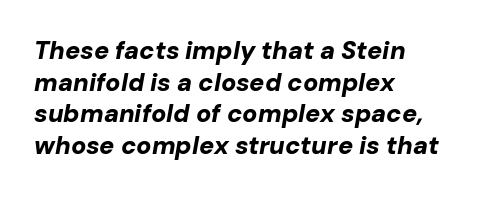
Emphasis by weight is at full strength: bold. Underlining? Definitely not there. The whole block is typeset with a tilt. A typesetter would call this zero additional tracking. A normal amount of white space separates one row of letters from the next. The lines are quadded left.
